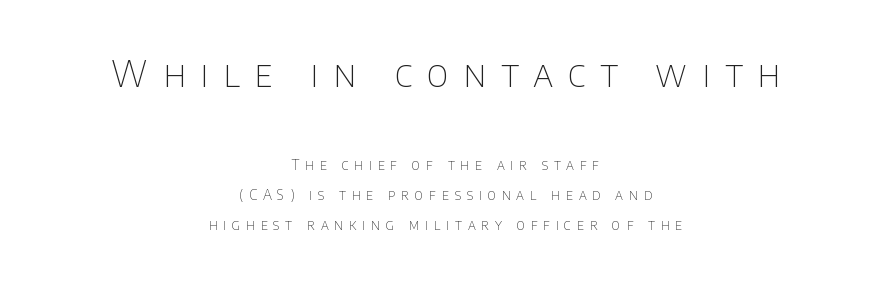
Looks like regular typesetting: each glyph gets only the width it needs. Nothing sits at the stroke ends, so this counts as sans-serif. Heft: none added — not bold. Typeset on center — no edge is straight. This rendering widens character spacing well past its baseline value. The line-height multiplier appears high, well above default.
